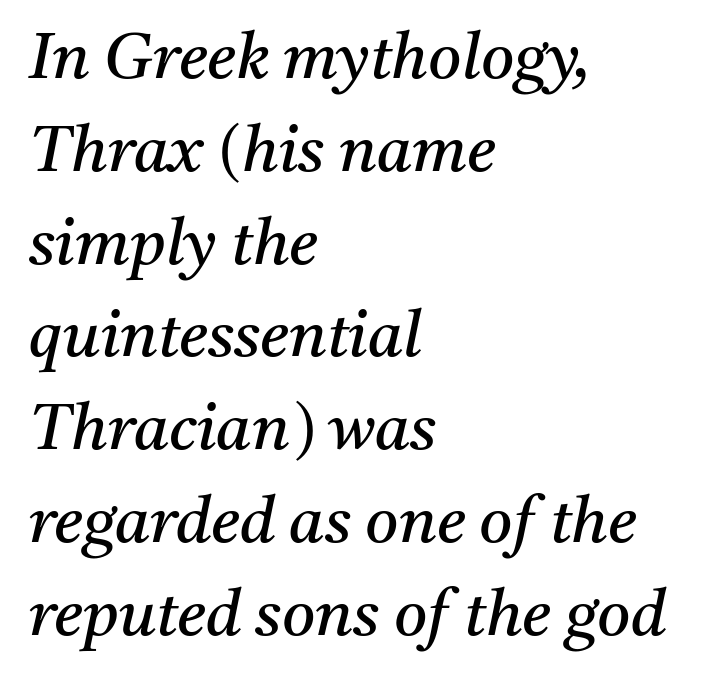
{"serif": "yes", "italic": "yes", "lean": "right", "slant_degrees": 11, "bold": "no", "weight": "regular", "width": "normal", "stroke_contrast": "medium", "x_height": "medium", "monospaced": "no", "underline": "no", "align": "left", "line_spacing": "normal", "line_spacing_ratio": 1.45, "letter_spacing": "normal", "letter_spacing_em": 0.0, "glyph_px": 64}
